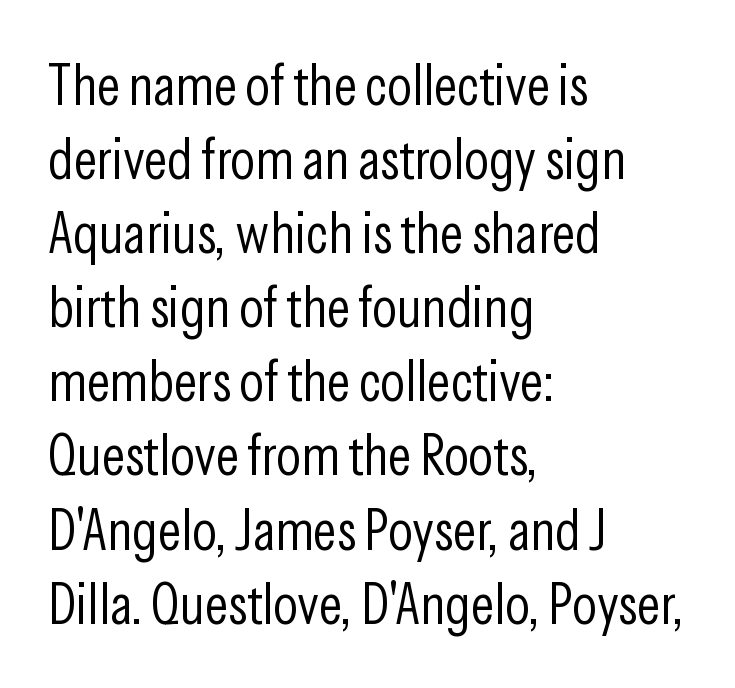
Q: Is the text bold? A: No.
Q: Is the text italic (slanted)? A: No, it is upright.
Q: Is the typeface a serif or a sans-serif typeface? A: Sans-serif.
Q: Is the text underlined? A: No.
Q: How is the paragraph aligned? A: Left-aligned.
Q: Is the spacing between letters normal or unusually wide? A: Normal.
Q: Is the spacing between lines tight, normal or loose? A: Normal.
Q: Width (condensed, normal, or wide)? A: Condensed.
Q: Stroke contrast? A: Low.
Q: x-height? A: Medium.
Q: Monospaced? A: No.
